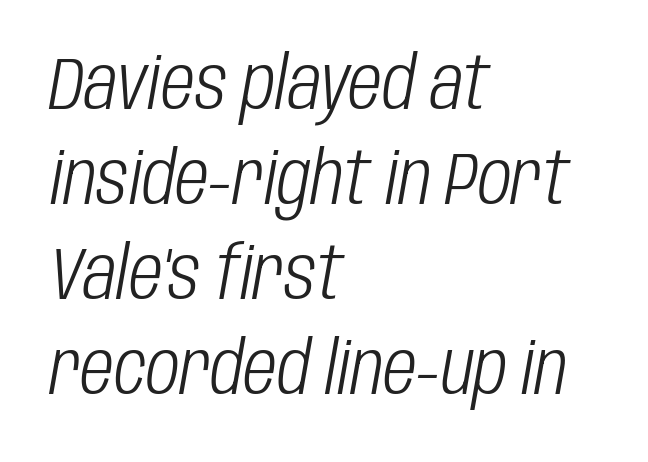
Q: Is the text bold? A: No.
Q: Is the text italic (slanted)? A: Yes, it leans right by about 10 degrees.
Q: Is the text underlined? A: No.
Q: How is the paragraph aligned? A: Left-aligned.
Q: Is the spacing between letters normal or unusually wide? A: Normal.
Q: Is the spacing between lines tight, normal or loose? A: Normal.
Q: Width (condensed, normal, or wide)? A: Condensed.
Q: Stroke contrast? A: Low.
Q: x-height? A: Large.
Q: Monospaced? A: No.
